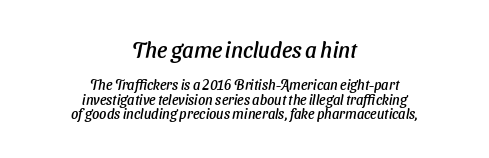
{"italic": "yes", "lean": "right", "slant_degrees": 11, "underline": "no", "align": "center", "line_spacing": "tight", "line_spacing_ratio": 1.03, "letter_spacing": "normal", "letter_spacing_em": 0.0, "larger_block": "first", "size_ratio": 1.57, "glyph_px": 22}
